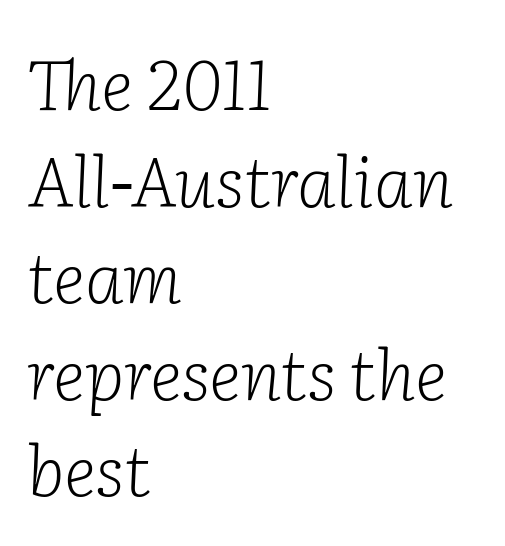
Decoration check: the copy has no underline. Are there feet on the stems? There are — it's a serif. These lines are rendered in a variable-pitch font. Leading matches the norm, producing a regular column. The paragraph shown leans on its left margin. How are the letters spaced? Ordinarily, with no added tracking.
